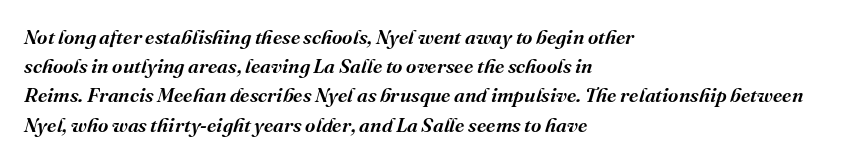
Q: Is the text bold? A: Semi-bold.
Q: Is the text italic (slanted)? A: Yes, it leans right by about 16 degrees.
Q: Is the text underlined? A: No.
Q: How is the paragraph aligned? A: Left-aligned.
Q: Is the spacing between letters normal or unusually wide? A: Normal.
Q: Is the spacing between lines tight, normal or loose? A: Normal.
